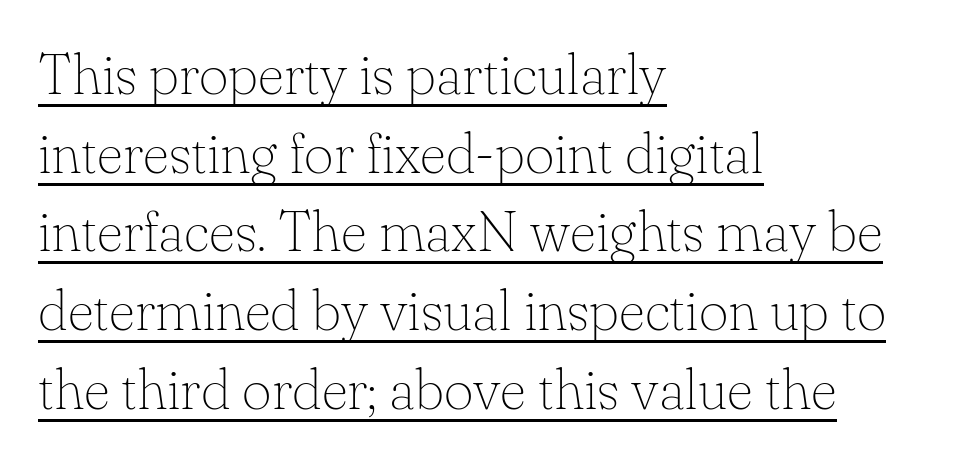
Q: Is the text bold? A: No.
Q: Is the text italic (slanted)? A: No, it is upright.
Q: Is the typeface a serif or a sans-serif typeface? A: Serif.
Q: Is the text underlined? A: Yes.
Q: How is the paragraph aligned? A: Left-aligned.
Q: Is the spacing between letters normal or unusually wide? A: Normal.
Q: Is the spacing between lines tight, normal or loose? A: Normal.
Q: Width (condensed, normal, or wide)? A: Normal.
Q: Stroke contrast? A: Low.
Q: x-height? A: Small.
Q: Monospaced? A: No.
